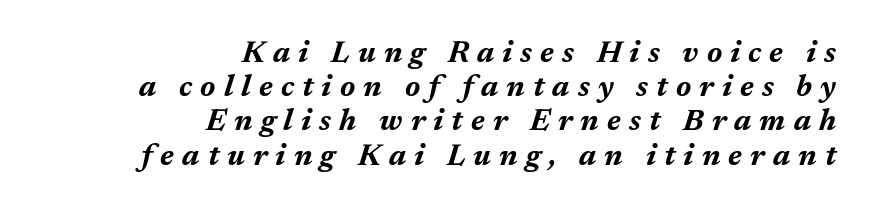
Q: Is the text bold? A: Yes.
Q: Is the text italic (slanted)? A: Yes, it leans right by about 17 degrees.
Q: Is the text underlined? A: No.
Q: How is the paragraph aligned? A: Right-aligned.
Q: Is the spacing between letters normal or unusually wide? A: Unusually wide.
Q: Is the spacing between lines tight, normal or loose? A: Tight.
Q: Width (condensed, normal, or wide)? A: Normal.
Q: Stroke contrast? A: Medium.
Q: x-height? A: Medium.
Q: Monospaced? A: No.
